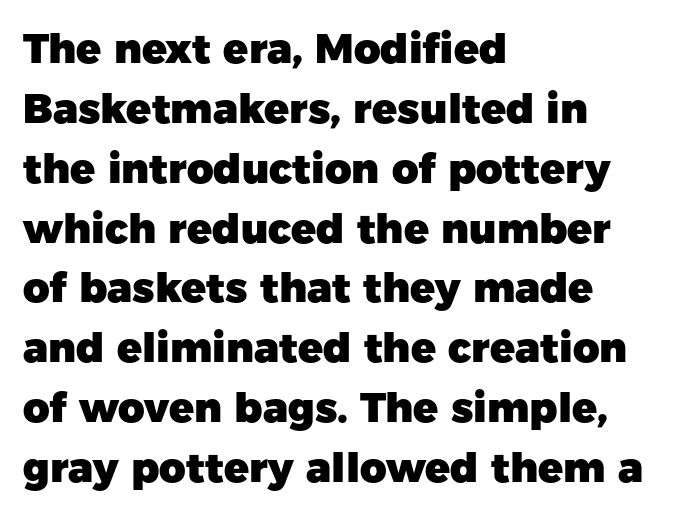
Q: Is the text bold? A: Yes.
Q: Is the text italic (slanted)? A: No, it is upright.
Q: Is the typeface a serif or a sans-serif typeface? A: Sans-serif.
Q: Is the text underlined? A: No.
Q: How is the paragraph aligned? A: Left-aligned.
Q: Is the spacing between letters normal or unusually wide? A: Normal.
Q: Is the spacing between lines tight, normal or loose? A: Normal.
Q: Width (condensed, normal, or wide)? A: Normal.
Q: Stroke contrast? A: Low.
Q: x-height? A: Medium.
Q: Monospaced? A: No.
